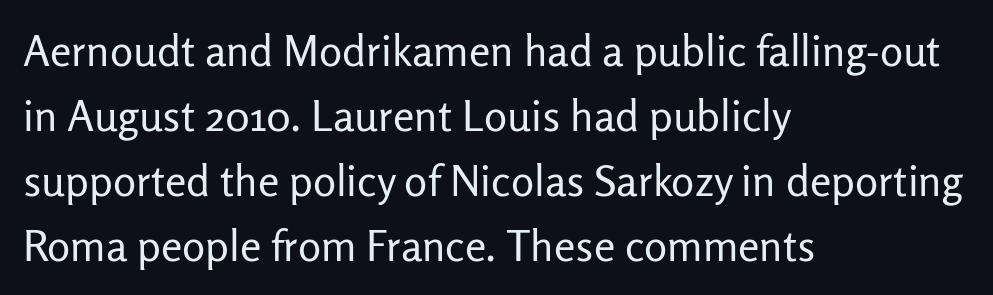
Honestly, there is no underline to notice here at all. The rendering uses a moderate line-height, typical for paragraphs. You can tell from the bare stems that sans-serif type was used. Posture: straight, roman, zero tilt. Stroke mass is kept to a normal reading level or below.
